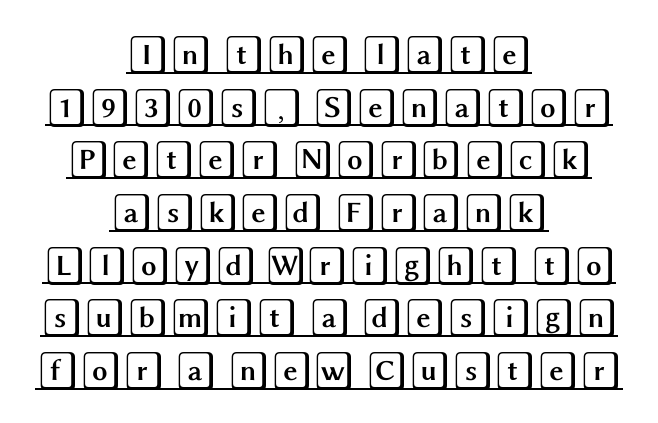
Q: Is the text italic (slanted)? A: No, it is upright.
Q: Is the text underlined? A: Yes.
Q: How is the paragraph aligned? A: Centered.
Q: Is the spacing between letters normal or unusually wide? A: Normal.
Q: Is the spacing between lines tight, normal or loose? A: Normal.
Q: Width (condensed, normal, or wide)? A: Wide.
Q: x-height? A: Large.
